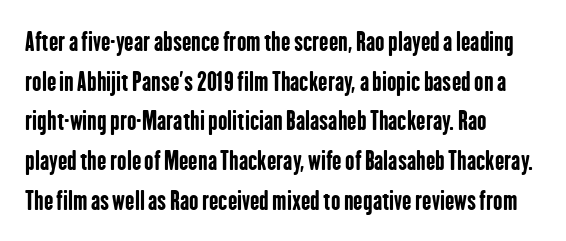
The words here are not underlined. Glyph-to-glyph distance matches everyday printed text. The rows are spaced the way most documents space them. The lettering holds an erect, upright posture throughout. Heavy-handed strokes throughout: this text is bold. Which margin do the lines hug? The left one — the right edge is uneven.
